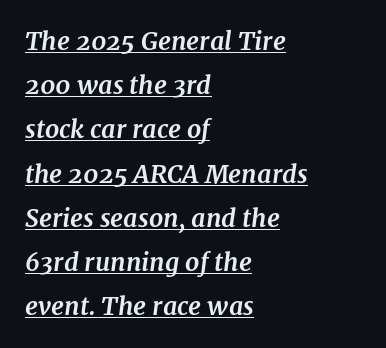
{"italic": "yes", "lean": "right", "slant_degrees": 7, "bold": "yes", "underline": "yes", "align": "left", "line_spacing_ratio": 1.77, "letter_spacing": "normal", "letter_spacing_em": 0.0, "glyph_px": 25}
